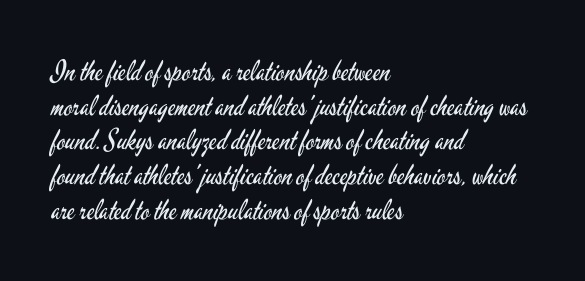
Tracking here is standard; glyphs follow each other at the usual distance. Here the designer chose a conventional face with non-uniform glyph widths. Letterform terminals end flat and unadorned throughout the passage. If you drew a ruler down the left edge, every line would touch it.
